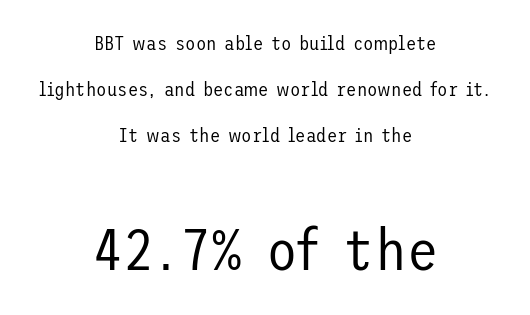
Font category for this specimen: sans-serif. The type sits square on the baseline with zero lean. The strip under each line holds only bare page. Letter spacing: default. Horizontally, the lines are justified to the midpoint only.
